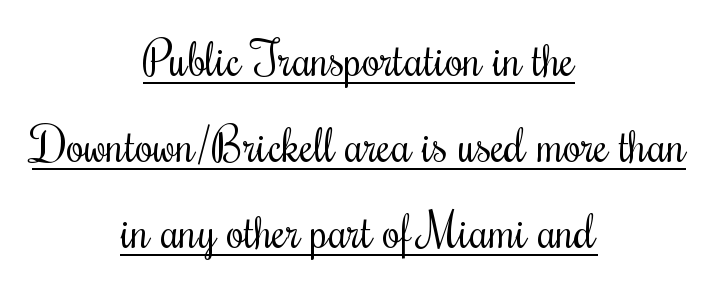
Glance below the letters and you will spot a drawn line. Is the letter spacing exaggerated? No — it looks like the ordinary default. The passage shown is typed in a proportional face where columns would drift. No chunkiness to these letters — they're not bold. Centered paragraph, ragged on both sides.
